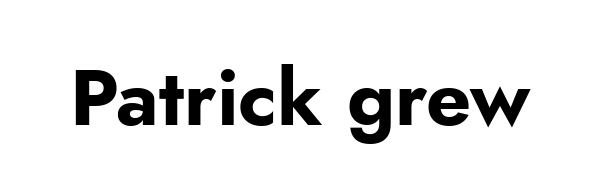
The image shows 79 px bold sans-serif type, upright; set normal letter spacing, not underlined; low stroke contrast and a small x-height.
